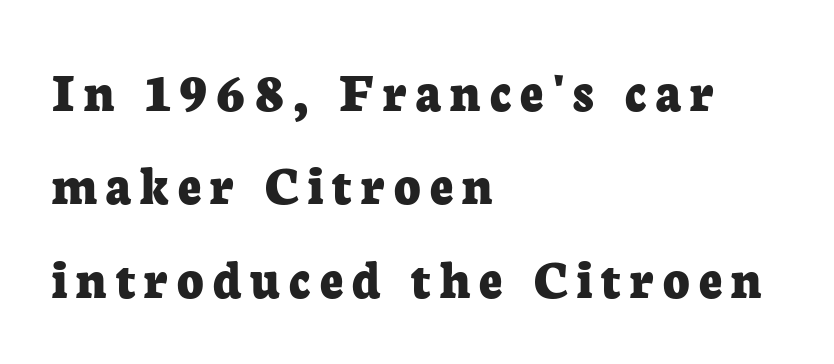
On the weight axis this lands at bold, roughly 700. The rendering uses natural spacing where letterforms have individual widths. The lines are quadded left. Compared with typical paragraphs, the rows here are spaced about the same. The font's upright variant was chosen for this text. Clear beneath every line of the passage.
